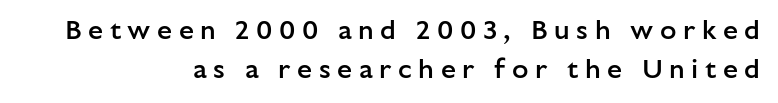
{"italic": "no", "bold": "semi", "underline": "no", "align": "right", "line_spacing": "normal", "line_spacing_ratio": 1.44, "letter_spacing": "wide", "letter_spacing_em": 0.24, "glyph_px": 27}
